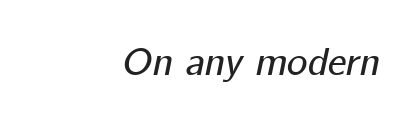
Underlining? Definitely not there. Default kerning and tracking; the words read as compact shapes. The letters advance in unequal steps, a hallmark of proportional type. The face used here has a pronounced slope to its letters.
